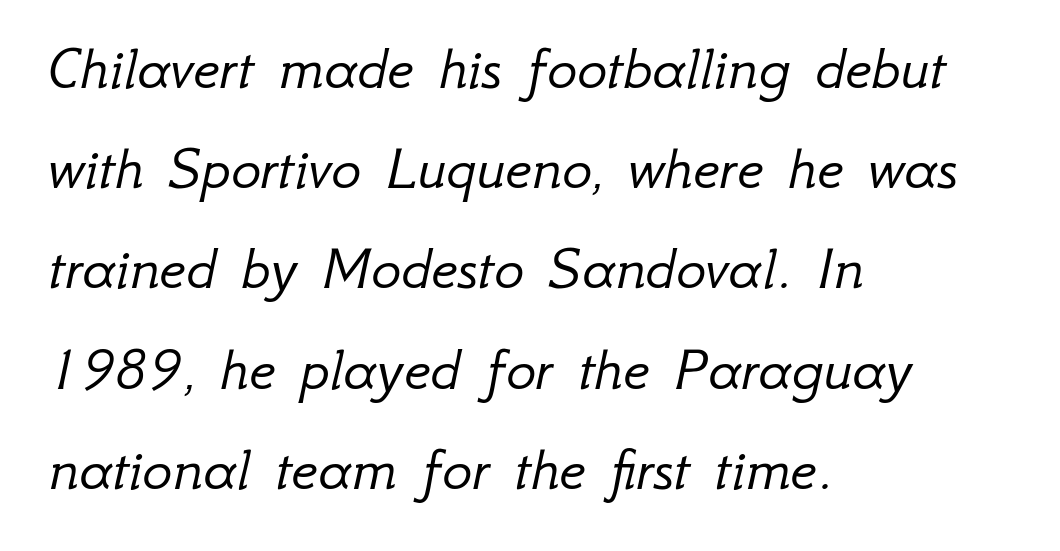
Q: Is the text bold? A: No.
Q: Is the text italic (slanted)? A: Yes, it leans right by about 12 degrees.
Q: Is the text underlined? A: No.
Q: How is the paragraph aligned? A: Left-aligned.
Q: Is the spacing between letters normal or unusually wide? A: Normal.
Q: Is the spacing between lines tight, normal or loose? A: Normal.
Q: Width (condensed, normal, or wide)? A: Normal.
Q: Stroke contrast? A: Low.
Q: x-height? A: Small.
Q: Monospaced? A: No.
